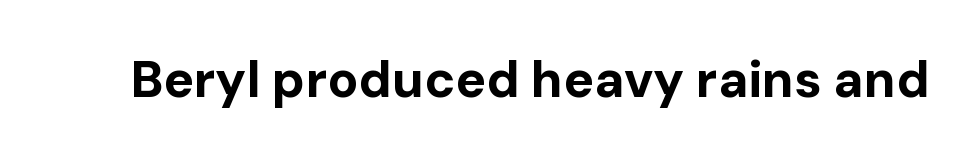
Think of a printed novel: that variable character pitch is what you see here. The specimen omits any rule beneath the text block's lines. Summary of weight: heavy, a full bold. Italic: no, the glyphs are upright roman.
